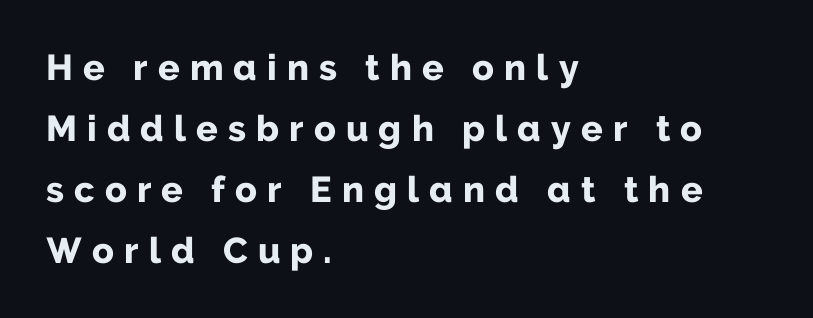
These lines have a slow, spaced-out rhythm from letter to letter. These lines carry a lot of weight — the face is fully bold. The characters display no serif detailing; their extremities are plain. The passage is arranged the way most books set body copy — flush left. If you drew a line through each stem, it would be perfectly vertical.
